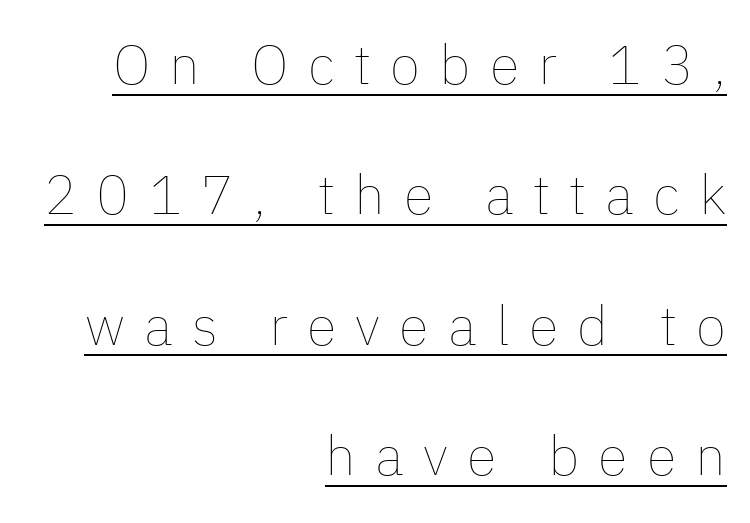
The image shows 55 px thin type, upright; set right-aligned, loose line spacing (2.37x), unusually wide letter spacing (+0.35 em), underlined; low stroke contrast and a medium x-height.
